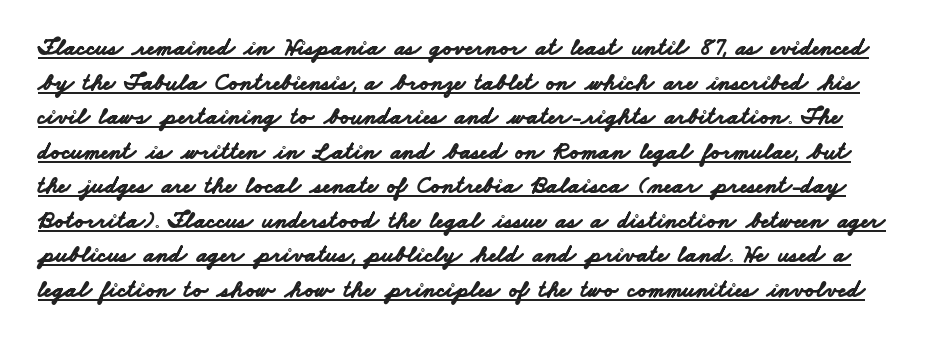
{"bold": "yes", "underline": "yes", "line_spacing": "normal", "line_spacing_ratio": 1.44, "letter_spacing": "normal", "letter_spacing_em": 0.0, "glyph_px": 24}
